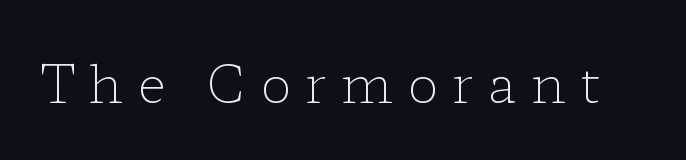
The image shows 53 px light, wide serif type, upright; set unusually wide letter spacing (+0.26 em), not underlined; low stroke contrast and a medium x-height.
